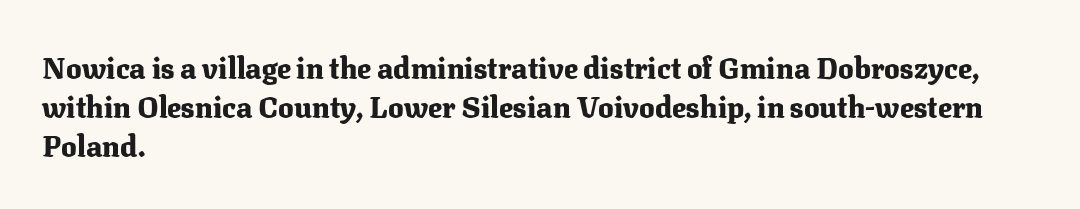
The image shows 29 px heavy serif type, upright; set left-aligned, normal line spacing (1.35x), normal letter spacing, not underlined; medium stroke contrast and a medium x-height.
